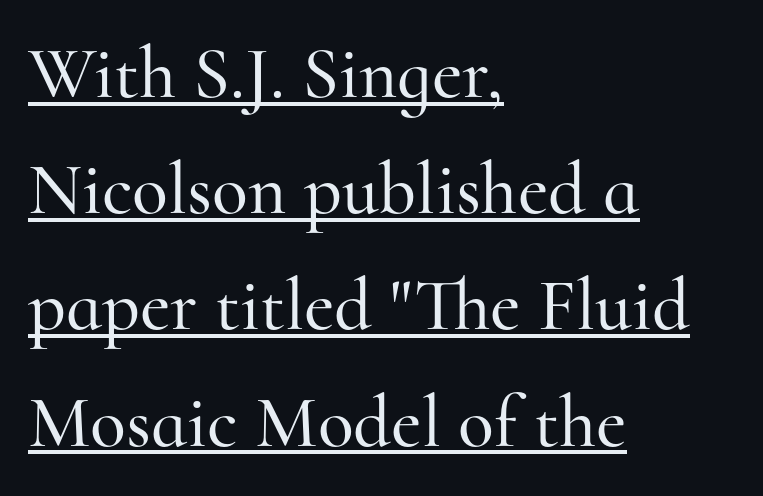
The image shows 74 px serif type, upright; set left-aligned, normal line spacing (1.57x), normal letter spacing, underlined; high stroke contrast and a small x-height.
